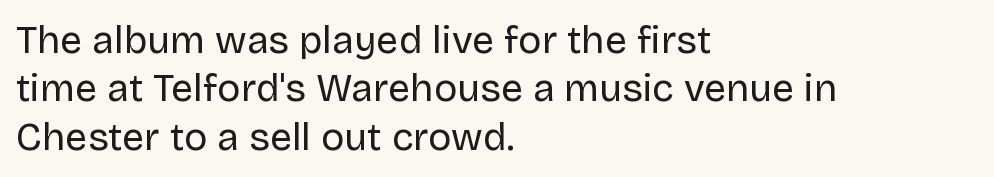
Q: Is the text bold? A: No.
Q: Is the text italic (slanted)? A: No, it is upright.
Q: Is the typeface a serif or a sans-serif typeface? A: Sans-serif.
Q: Is the text underlined? A: No.
Q: How is the paragraph aligned? A: Left-aligned.
Q: Is the spacing between letters normal or unusually wide? A: Normal.
Q: Width (condensed, normal, or wide)? A: Normal.
Q: Stroke contrast? A: Low.
Q: x-height? A: Large.
Q: Monospaced? A: No.
